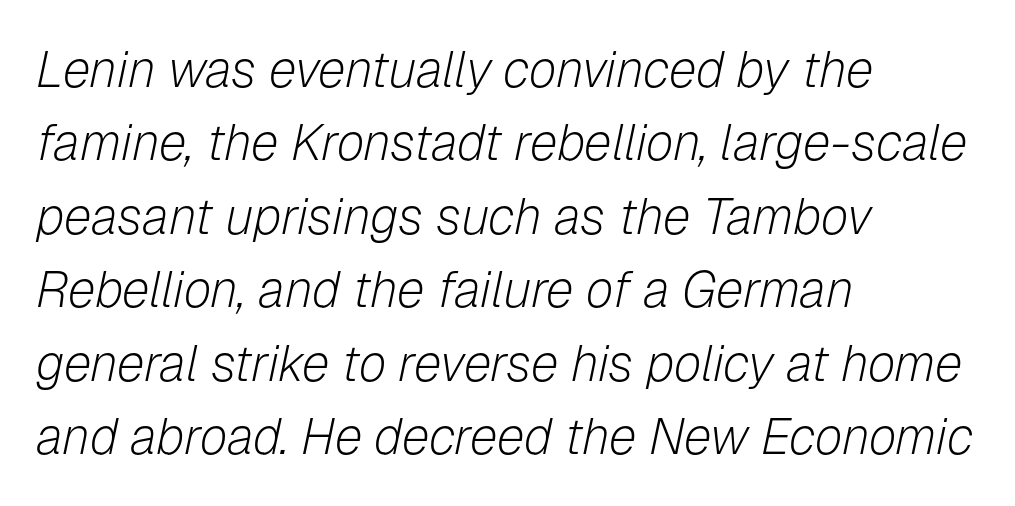
The leading is moderate, giving the passage an even texture. Note the varied advance widths — an 'i' is clearly narrower than an 'm'. The face used here has a pronounced slope to its letters. Stems here are at most as thick as an everyday book face. Students, note that the glyphs here touch the page at normal intervals. The rag falls on the right side of this text block.
